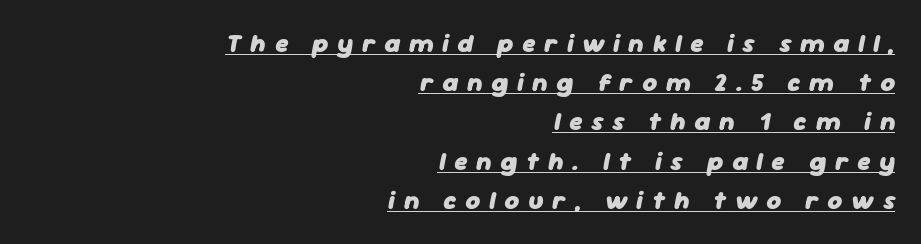
{"italic": "yes", "lean": "right", "slant_degrees": 11, "bold": "yes", "underline": "yes", "align": "right", "line_spacing": "normal", "line_spacing_ratio": 1.57, "letter_spacing": "wide", "letter_spacing_em": 0.35, "glyph_px": 25}
